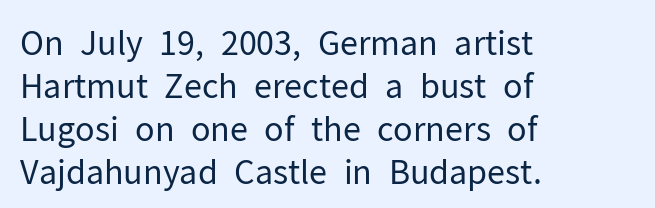
Q: Is the text bold? A: No.
Q: Is the text italic (slanted)? A: No, it is upright.
Q: Is the typeface a serif or a sans-serif typeface? A: Sans-serif.
Q: Is the text underlined? A: No.
Q: How is the paragraph aligned? A: Left-aligned.
Q: Is the spacing between letters normal or unusually wide? A: Normal.
Q: Is the spacing between lines tight, normal or loose? A: Normal.
Q: Width (condensed, normal, or wide)? A: Normal.
Q: Stroke contrast? A: Low.
Q: x-height? A: Medium.
Q: Monospaced? A: No.
